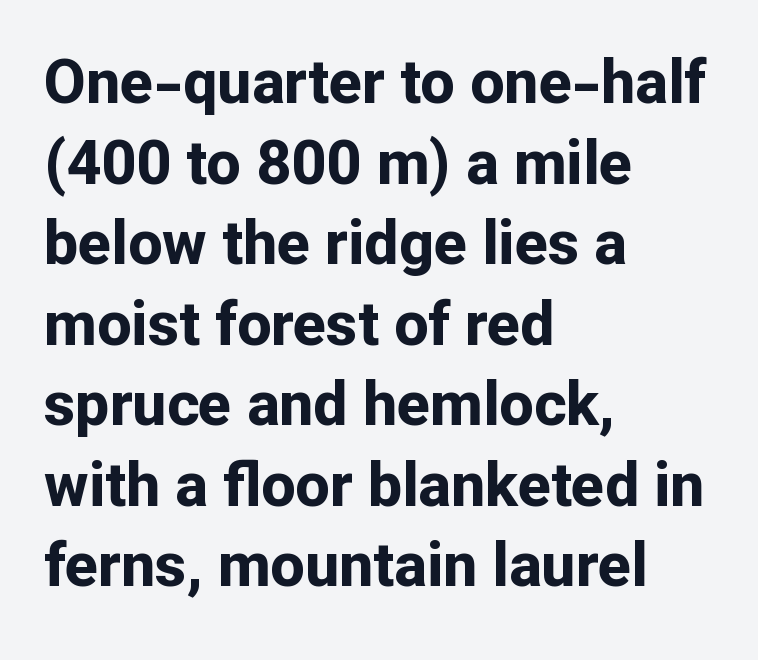
Quick note: underline off. On the weight axis this lands at bold, roughly 700. Students, note that the glyphs here touch the page at normal intervals. Casual observation: everything's shoved over to the left. Baseline-to-baseline distance is the conventional proportion of letter height. You can tell from the bare stems that sans-serif type was used.
